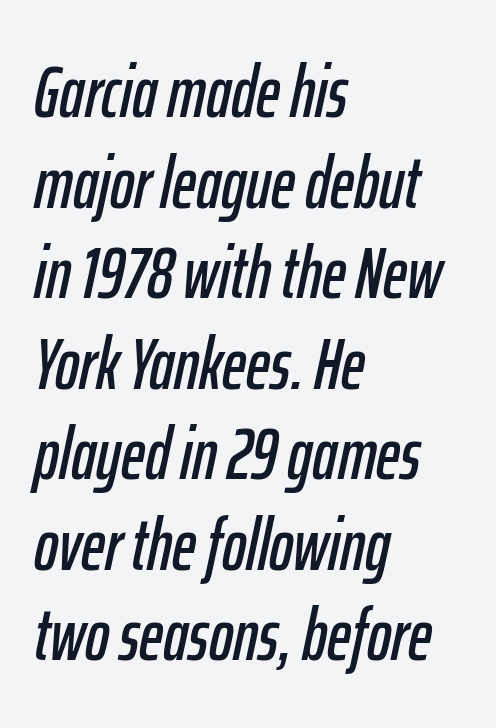
The image shows 73 px condensed type, italic (leaning right); set left-aligned, line spacing 1.24x, normal letter spacing, not underlined; low stroke contrast and a medium x-height.
